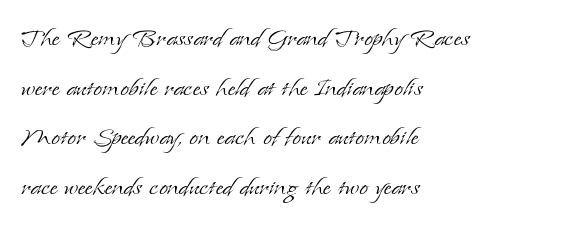
The specimen omits any rule beneath the text block's lines. No extra tracking has been applied to these lines. Look at the bottom of the vertical strokes: they flare into serifs here. Caption: face not bold, strokes unweighted. These lines stack with their left ends in a neat column.
